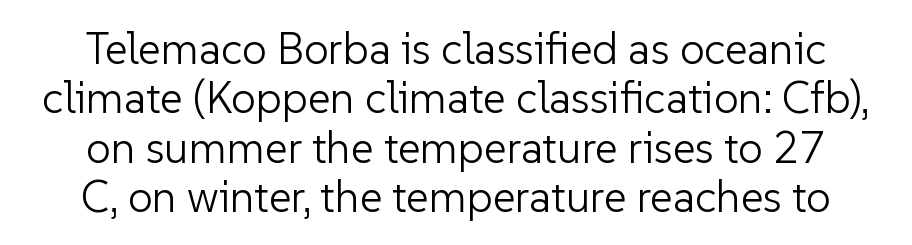
The image shows 44 px light sans-serif type, upright; set centered, tight line spacing (1.12x), normal letter spacing, not underlined; low stroke contrast and a medium x-height.
